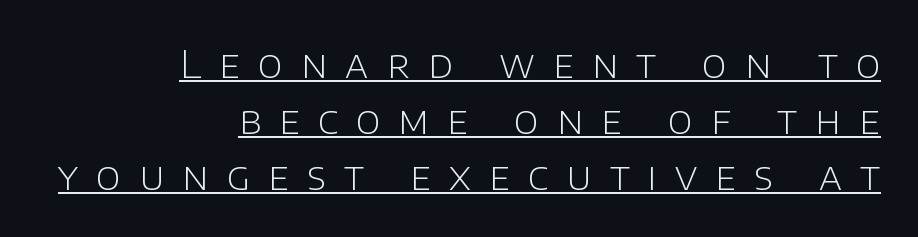
Q: Is the text bold? A: No.
Q: Is the text italic (slanted)? A: No, it is upright.
Q: Is the typeface a serif or a sans-serif typeface? A: Sans-serif.
Q: Is the text underlined? A: Yes.
Q: How is the paragraph aligned? A: Right-aligned.
Q: Is the spacing between letters normal or unusually wide? A: Unusually wide.
Q: Is the spacing between lines tight, normal or loose? A: Normal.
Q: Width (condensed, normal, or wide)? A: Normal.
Q: Stroke contrast? A: Low.
Q: x-height? A: Large.
Q: Monospaced? A: No.
